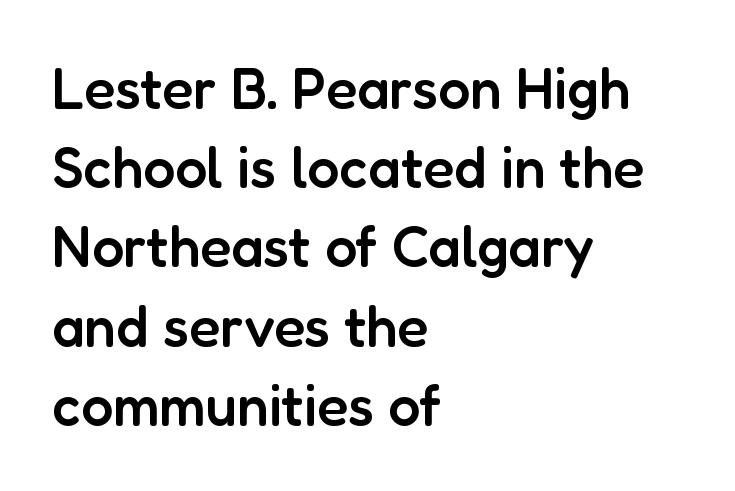
Q: Is the text bold? A: Semi-bold.
Q: Is the text italic (slanted)? A: No, it is upright.
Q: Is the typeface a serif or a sans-serif typeface? A: Sans-serif.
Q: Is the text underlined? A: No.
Q: How is the paragraph aligned? A: Left-aligned.
Q: Is the spacing between letters normal or unusually wide? A: Normal.
Q: Is the spacing between lines tight, normal or loose? A: Normal.
Q: Width (condensed, normal, or wide)? A: Normal.
Q: Stroke contrast? A: Low.
Q: x-height? A: Medium.
Q: Monospaced? A: No.
